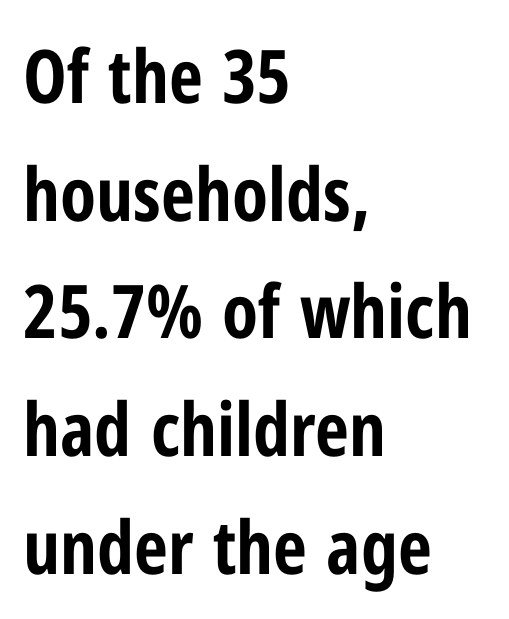
Q: Is the text bold? A: Yes.
Q: Is the text italic (slanted)? A: No, it is upright.
Q: Is the typeface a serif or a sans-serif typeface? A: Sans-serif.
Q: Is the text underlined? A: No.
Q: How is the paragraph aligned? A: Left-aligned.
Q: Is the spacing between letters normal or unusually wide? A: Normal.
Q: Is the spacing between lines tight, normal or loose? A: Normal.
Q: Width (condensed, normal, or wide)? A: Condensed.
Q: Stroke contrast? A: Low.
Q: x-height? A: Medium.
Q: Monospaced? A: No.
